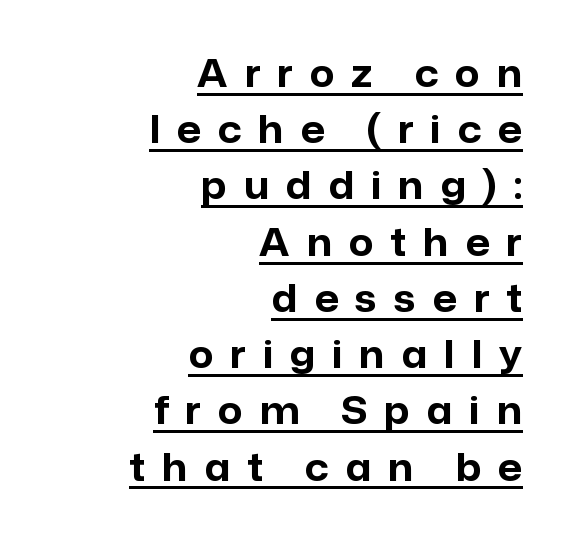
{"serif": "no", "italic": "no", "bold": "yes", "weight": "bold", "width": "normal", "stroke_contrast": "low", "x_height": "medium", "monospaced": "no", "underline": "yes", "align": "right", "line_spacing": "normal", "line_spacing_ratio": 1.48, "letter_spacing": "wide", "letter_spacing_em": 0.45, "glyph_px": 38}
